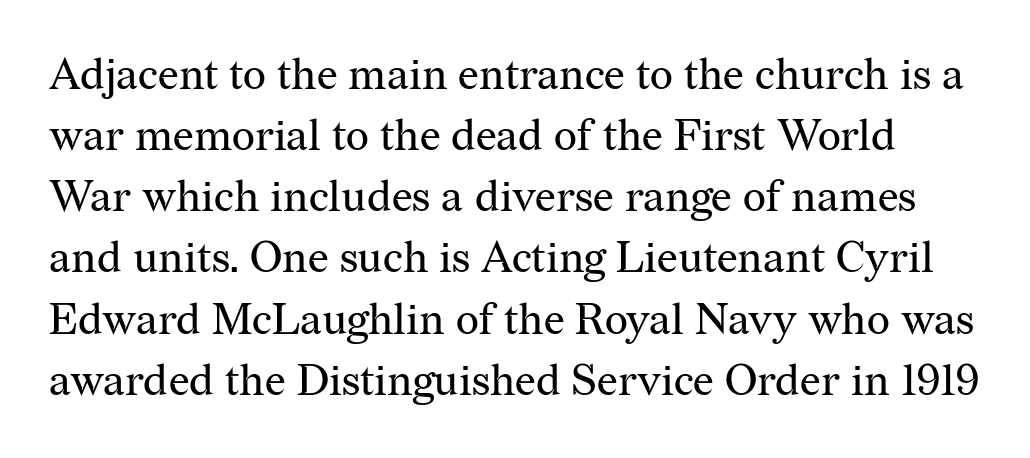
Q: Is the text bold? A: No.
Q: Is the text italic (slanted)? A: No, it is upright.
Q: Is the typeface a serif or a sans-serif typeface? A: Serif.
Q: Is the text underlined? A: No.
Q: Is the spacing between letters normal or unusually wide? A: Normal.
Q: Is the spacing between lines tight, normal or loose? A: Normal.
Q: Width (condensed, normal, or wide)? A: Normal.
Q: Stroke contrast? A: Medium.
Q: x-height? A: Medium.
Q: Monospaced? A: No.
